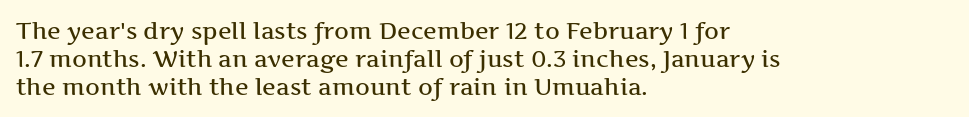
The image shows 23 px text type, upright; set left-aligned, line spacing 1.21x, normal letter spacing, not underlined.
